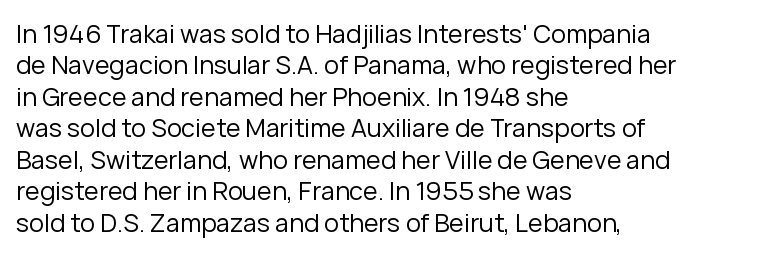
{"italic": "no", "bold": "no", "underline": "no", "align": "left", "line_spacing": "normal", "line_spacing_ratio": 1.26, "letter_spacing": "normal", "letter_spacing_em": 0.0, "glyph_px": 25}
